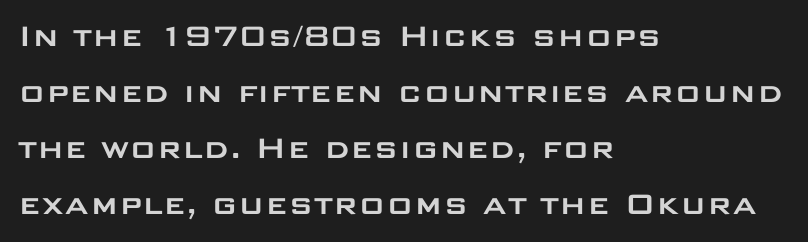
{"serif": "no", "italic": "no", "width": "wide", "stroke_contrast": "low", "x_height": "large", "monospaced": "no", "underline": "no", "align": "left", "line_spacing": "normal", "line_spacing_ratio": 1.56, "letter_spacing": "normal", "letter_spacing_em": 0.0, "glyph_px": 36}
